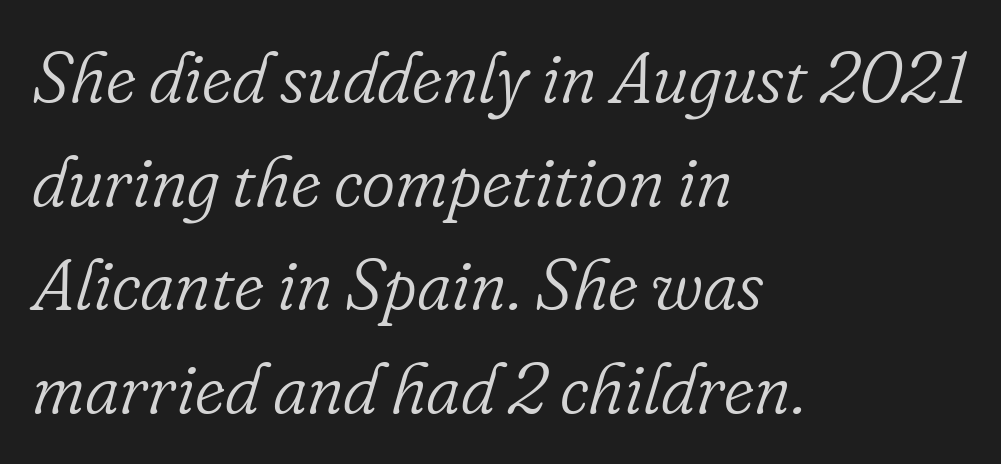
The image shows 71 px light serif type, italic (leaning right); set left-aligned, normal line spacing (1.46x), normal letter spacing, not underlined; low stroke contrast and a small x-height.
